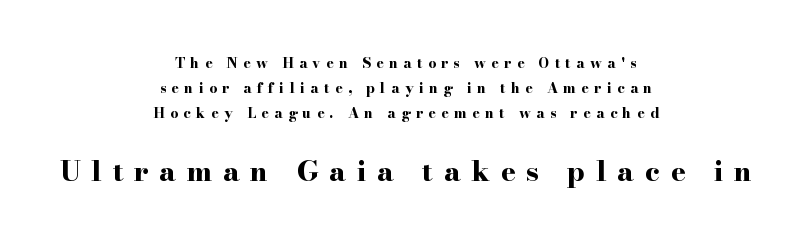
Q: Is the text bold? A: Yes.
Q: Is the text italic (slanted)? A: No, it is upright.
Q: Is the typeface a serif or a sans-serif typeface? A: Serif.
Q: Is the text underlined? A: No.
Q: How is the paragraph aligned? A: Centered.
Q: Is the spacing between letters normal or unusually wide? A: Unusually wide.
Q: Which block of text is set in a larger size, the first (top) or the second (bottom)? A: The second (bottom) one.
Q: Width (condensed, normal, or wide)? A: Wide.
Q: Stroke contrast? A: High.
Q: x-height? A: Small.
Q: Monospaced? A: No.
